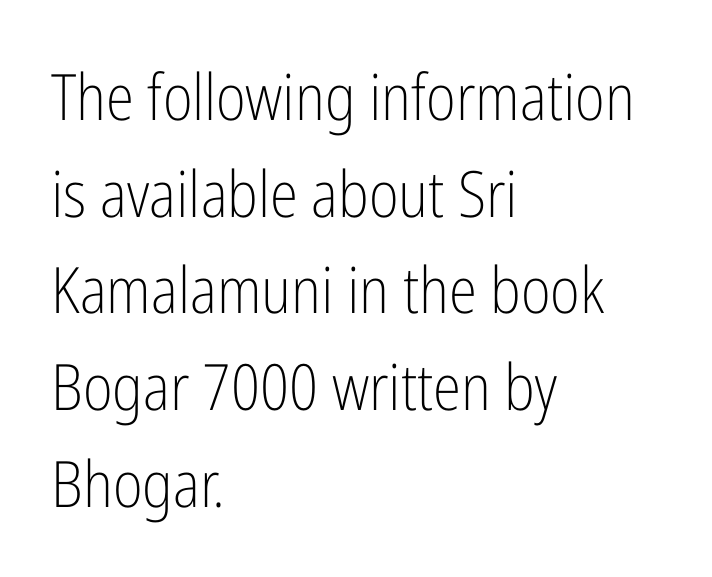
Q: Is the text bold? A: No.
Q: Is the text italic (slanted)? A: No, it is upright.
Q: Is the typeface a serif or a sans-serif typeface? A: Sans-serif.
Q: Is the text underlined? A: No.
Q: How is the paragraph aligned? A: Left-aligned.
Q: Is the spacing between letters normal or unusually wide? A: Normal.
Q: Is the spacing between lines tight, normal or loose? A: Normal.
Q: Width (condensed, normal, or wide)? A: Condensed.
Q: Stroke contrast? A: Low.
Q: x-height? A: Medium.
Q: Monospaced? A: No.
